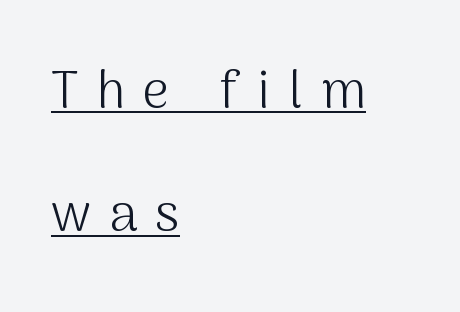
The image shows 52 px light sans-serif type, upright; set left-aligned, loose line spacing (2.37x), unusually wide letter spacing (+0.35 em), underlined; medium stroke contrast and a medium x-height.
